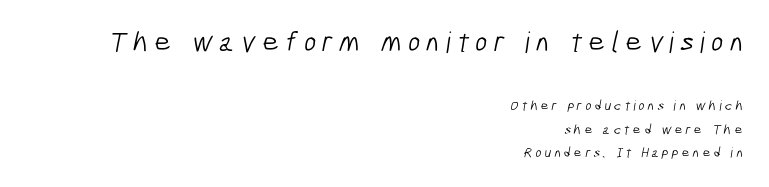
{"serif": "no", "bold": "no", "weight": "light", "width": "condensed", "stroke_contrast": "low", "x_height": "medium", "monospaced": "no", "underline": "no", "align": "right", "line_spacing": "normal", "line_spacing_ratio": 1.66, "letter_spacing": "wide", "letter_spacing_em": 0.22, "larger_block": "first", "size_ratio": 2.07, "glyph_px": 29}
